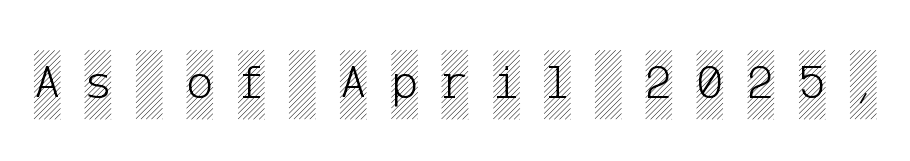
The image shows 50 px condensed type, upright; set unusually wide letter spacing (+0.49 em), not underlined; a large x-height.
